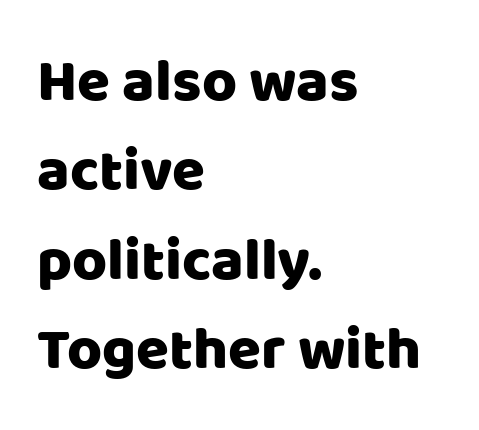
These lines were composed using upright roman letters. Leading: standard. Here the designer chose a conventional face with non-uniform glyph widths. Just letters on the line, the space beneath them empty. Line starts are locked; line ends wander. Font category for this specimen: sans-serif.
